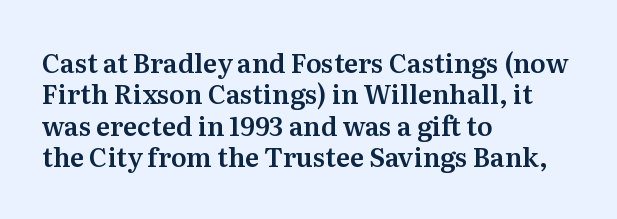
Q: Is the text italic (slanted)? A: No, it is upright.
Q: Is the text underlined? A: No.
Q: How is the paragraph aligned? A: Left-aligned.
Q: Is the spacing between letters normal or unusually wide? A: Normal.
